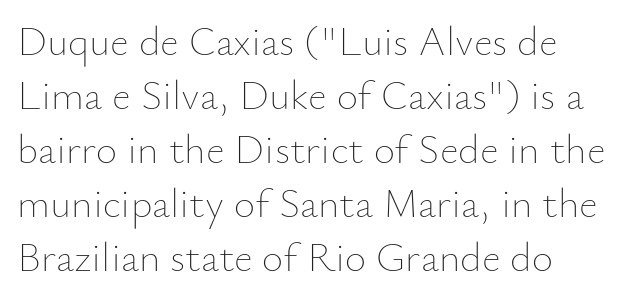
{"italic": "no", "bold": "no", "weight": "thin", "width": "normal", "stroke_contrast": "low", "x_height": "small", "monospaced": "no", "underline": "no", "line_spacing": "normal", "line_spacing_ratio": 1.32, "letter_spacing": "normal", "letter_spacing_em": 0.0, "glyph_px": 41}
